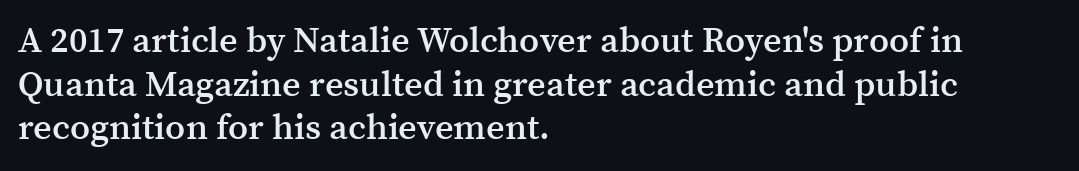
The image shows 36 px semibold serif type, upright; set left-aligned, line spacing 1.21x, normal letter spacing, not underlined; medium stroke contrast and a medium x-height.
